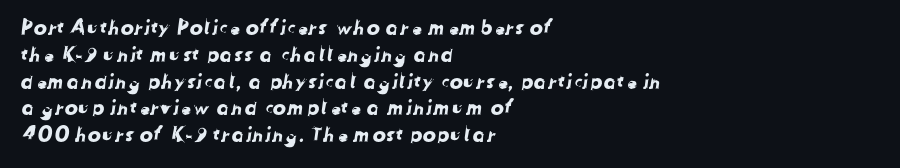
The image shows 20 px text type; set left-aligned, normal line spacing (1.34x), normal letter spacing, not underlined.
